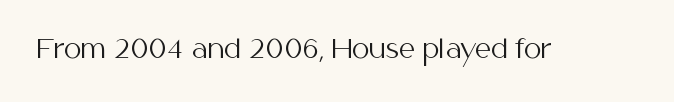
{"italic": "no", "bold": "no", "underline": "no", "letter_spacing": "normal", "letter_spacing_em": 0.0, "glyph_px": 25}
